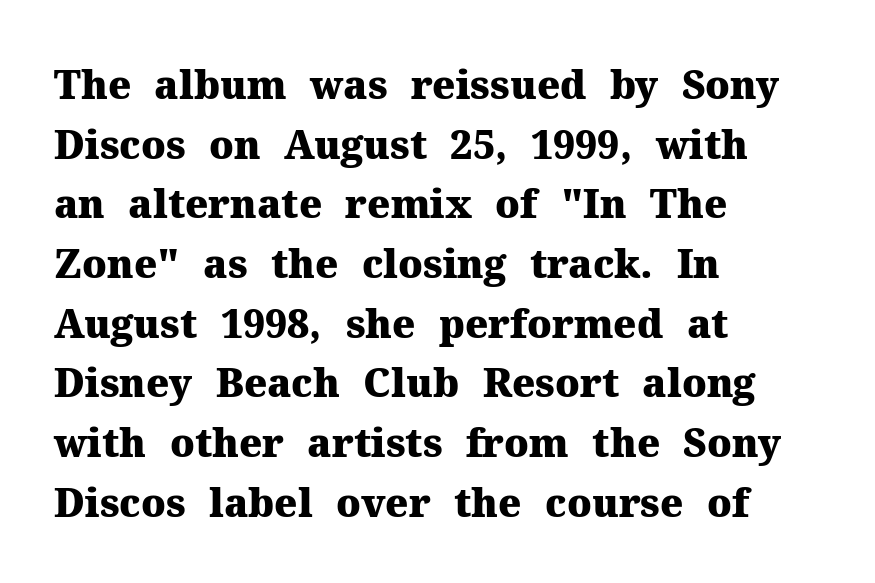
Q: Is the text bold? A: Yes.
Q: Is the text italic (slanted)? A: No, it is upright.
Q: Is the typeface a serif or a sans-serif typeface? A: Serif.
Q: Is the text underlined? A: No.
Q: How is the paragraph aligned? A: Left-aligned.
Q: Is the spacing between letters normal or unusually wide? A: Normal.
Q: Is the spacing between lines tight, normal or loose? A: Normal.
Q: Width (condensed, normal, or wide)? A: Normal.
Q: Stroke contrast? A: Medium.
Q: x-height? A: Medium.
Q: Monospaced? A: No.
